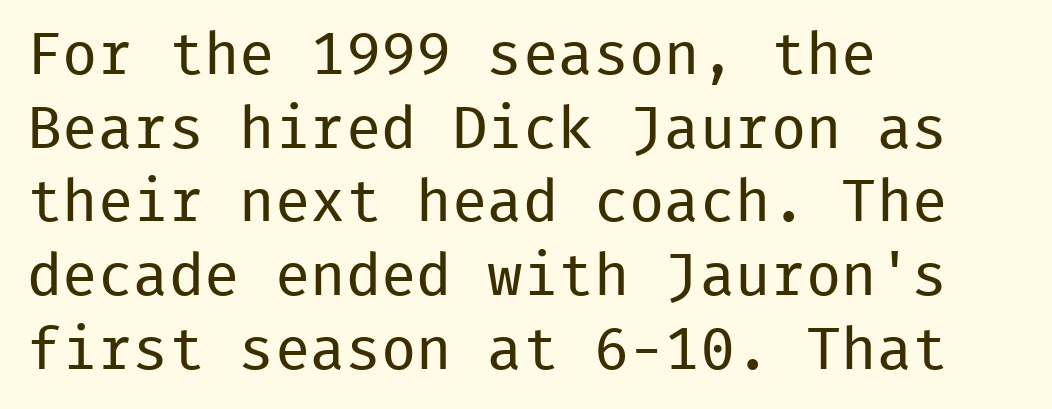
This block has exactly the height ordinary leading produces. The words here are not underlined. A typesetter would call this zero additional tracking. Heaviness? Minimal to ordinary, like unemphasized prose.
